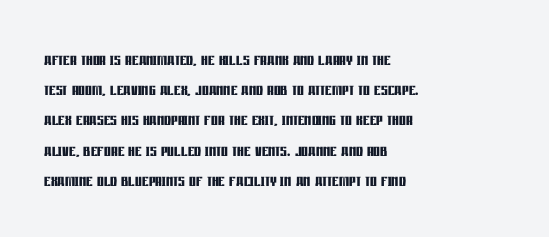
Emphasis by weight is at full strength: bold. Compared with typical body copy, the letter spacing here is the same. The passage shown is not underscored anywhere. Each new line begins a customary step beneath the previous one.
